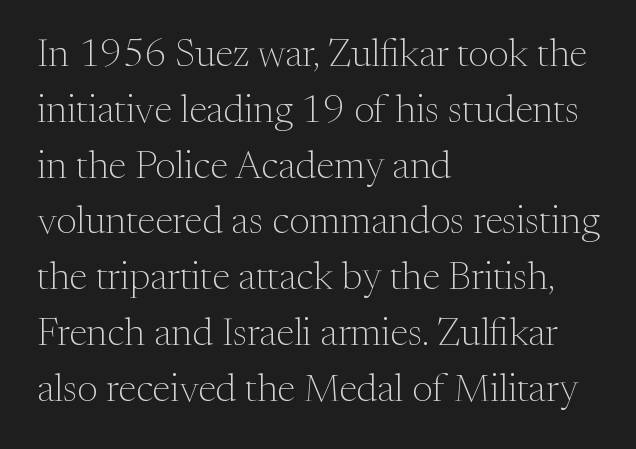
Q: Is the text bold? A: No.
Q: Is the text italic (slanted)? A: No, it is upright.
Q: Is the typeface a serif or a sans-serif typeface? A: Serif.
Q: Is the text underlined? A: No.
Q: How is the paragraph aligned? A: Left-aligned.
Q: Is the spacing between letters normal or unusually wide? A: Normal.
Q: Is the spacing between lines tight, normal or loose? A: Normal.
Q: Width (condensed, normal, or wide)? A: Normal.
Q: Stroke contrast? A: Medium.
Q: x-height? A: Medium.
Q: Monospaced? A: No.
